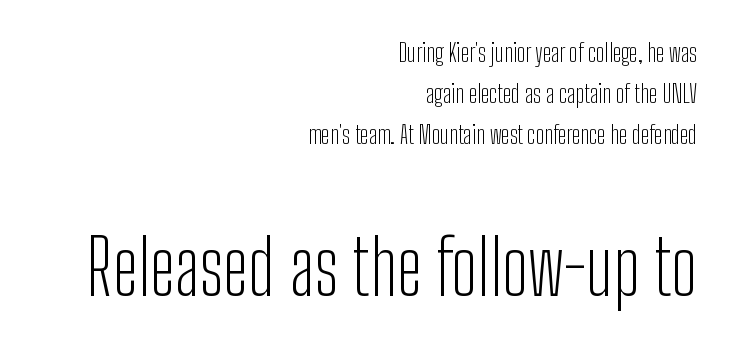
The specimen reads as upright at a glance. A sans-serif font was chosen for this passage. This sample has the flowing, uneven cadence of proportional lettering. The line texture is even and compact thanks to regular tracking.
